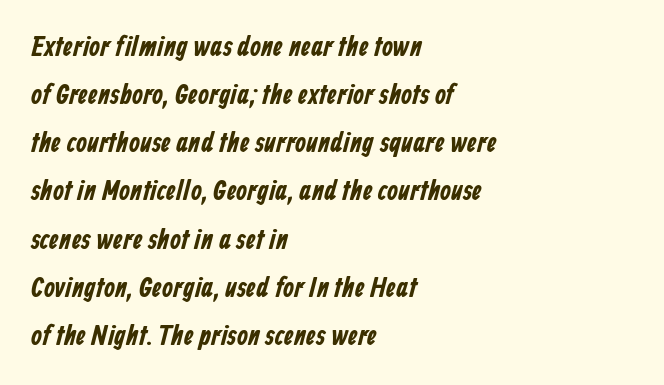
The image shows 28 px condensed sans-serif type; set left-aligned, line spacing 1.72x, normal letter spacing, not underlined; low stroke contrast and a medium x-height.
